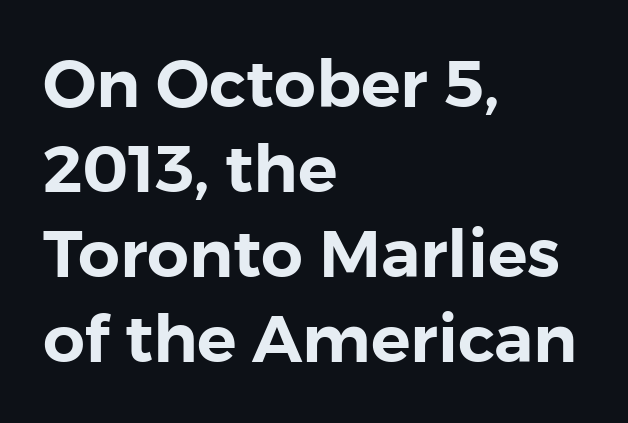
The image shows 66 px sans-serif type, upright; set left-aligned, normal line spacing (1.29x), normal letter spacing, not underlined; a medium x-height.
